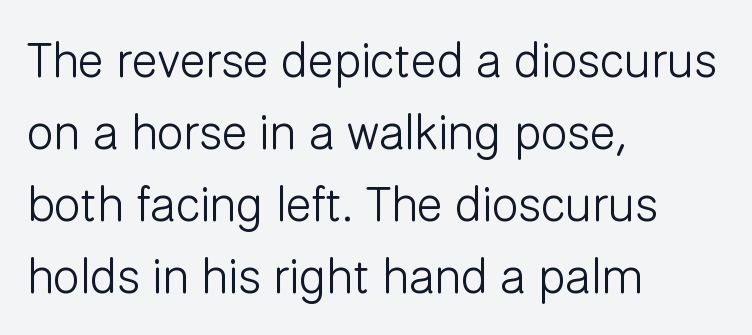
{"serif": "no", "italic": "no", "bold": "no", "weight": "light", "width": "normal", "stroke_contrast": "low", "x_height": "medium", "monospaced": "no", "underline": "no", "align": "left", "line_spacing": "normal", "line_spacing_ratio": 1.5, "letter_spacing": "normal", "letter_spacing_em": 0.0, "glyph_px": 48}
